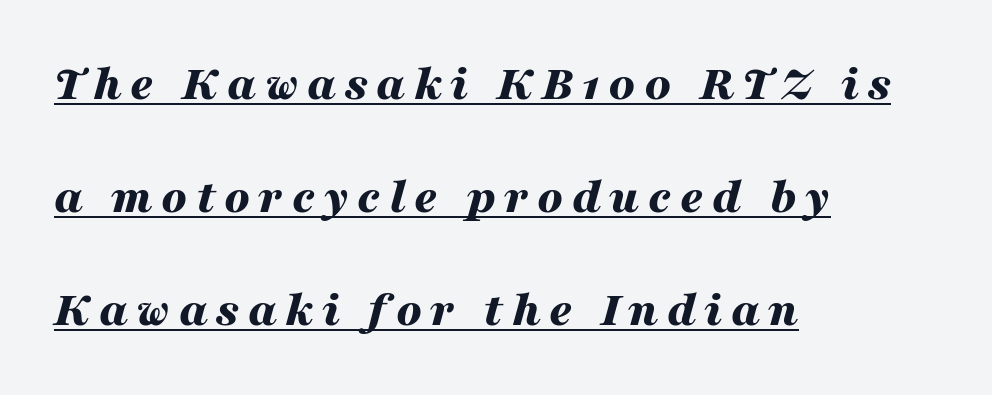
Q: Is the text bold? A: Yes.
Q: Is the text italic (slanted)? A: Yes, it leans right by about 16 degrees.
Q: Is the text underlined? A: Yes.
Q: How is the paragraph aligned? A: Left-aligned.
Q: Is the spacing between lines tight, normal or loose? A: Loose.
Q: Width (condensed, normal, or wide)? A: Wide.
Q: Stroke contrast? A: Medium.
Q: x-height? A: Medium.
Q: Monospaced? A: No.
